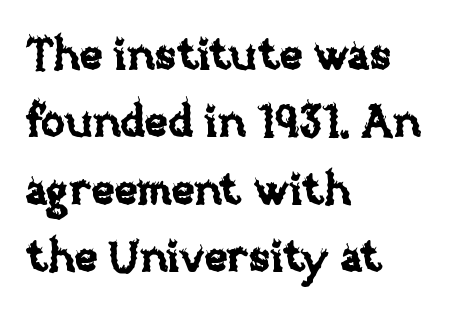
Honestly, the letter spacing is just normal — you wouldn't notice it. Here the designer chose a conventional face with non-uniform glyph widths. The space between consecutive lines is moderate. Nobody drew a line under any word here. Characters remain perfectly vertical along every line. The paragraph shown leans on its left margin.
